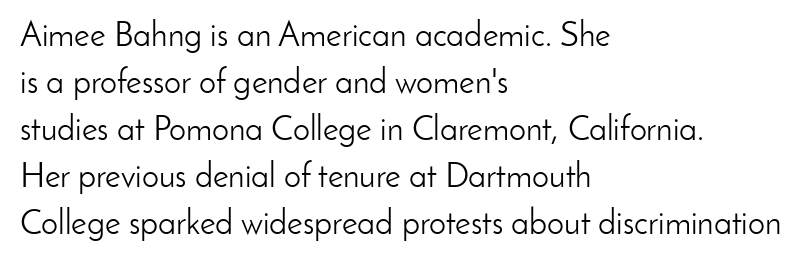
Q: Is the text bold? A: No.
Q: Is the text italic (slanted)? A: No, it is upright.
Q: Is the typeface a serif or a sans-serif typeface? A: Sans-serif.
Q: Is the text underlined? A: No.
Q: How is the paragraph aligned? A: Left-aligned.
Q: Is the spacing between letters normal or unusually wide? A: Normal.
Q: Is the spacing between lines tight, normal or loose? A: Normal.
Q: Width (condensed, normal, or wide)? A: Normal.
Q: Stroke contrast? A: Low.
Q: x-height? A: Small.
Q: Monospaced? A: No.
